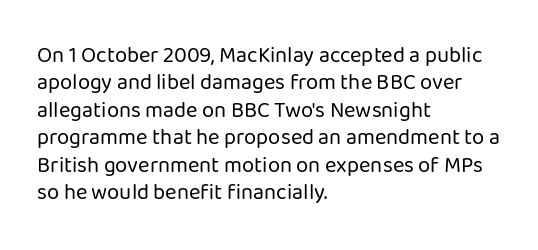
Counters stay open thanks to moderate or lighter strokes. All the whitespace from short lines collects on the right. Normally led — the rows are evenly, conventionally spaced. The glyphs are unaccompanied by any horizontal stroke below them.
